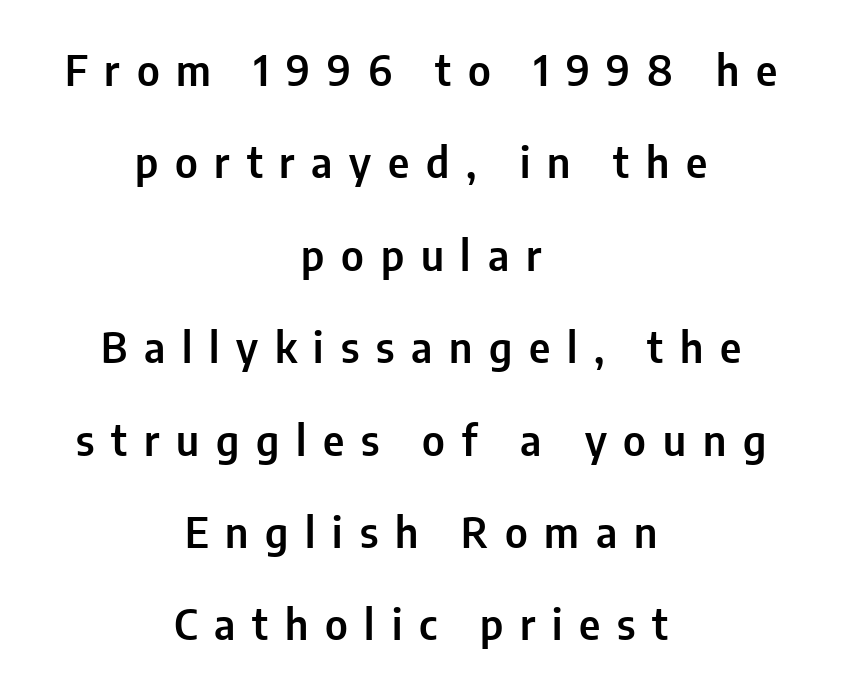
{"serif": "no", "italic": "no", "width": "condensed", "stroke_contrast": "low", "x_height": "medium", "monospaced": "no", "underline": "no", "align": "center", "line_spacing": "loose", "line_spacing_ratio": 2.2, "letter_spacing": "wide", "letter_spacing_em": 0.4, "glyph_px": 42}
